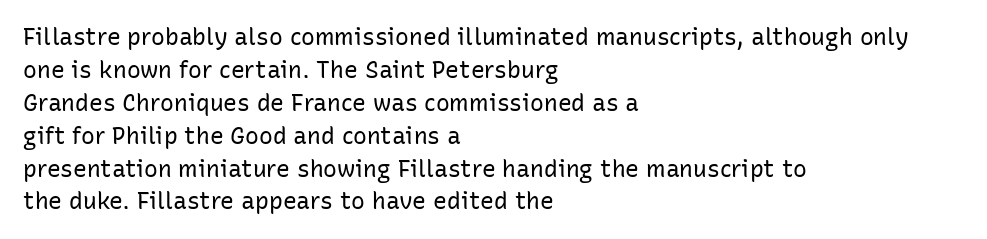
The image shows 23 px text type, upright; set left-aligned, normal line spacing (1.43x), normal letter spacing, not underlined.
